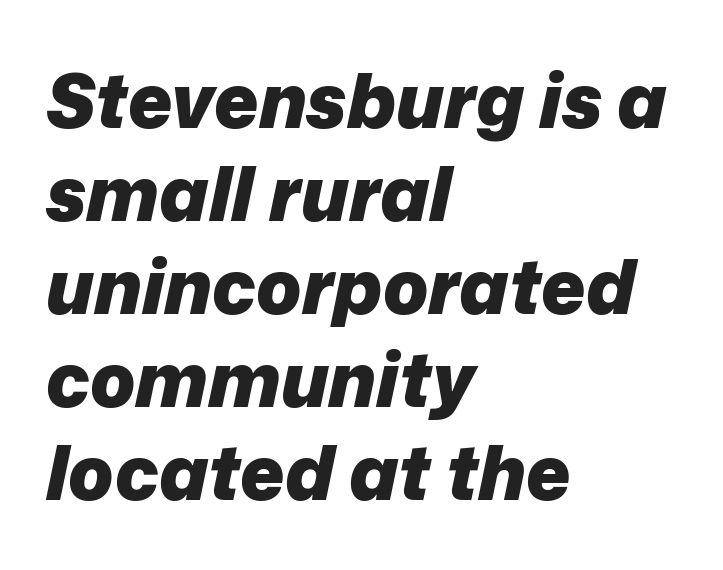
In terms of letterspacing, this is plain default setting. Notice how thick the strokes are: this is what a full bold looks like. Characters are canted at an angle relative to the baseline's perpendicular. The typesetter chose a ragged-right arrangement here.
